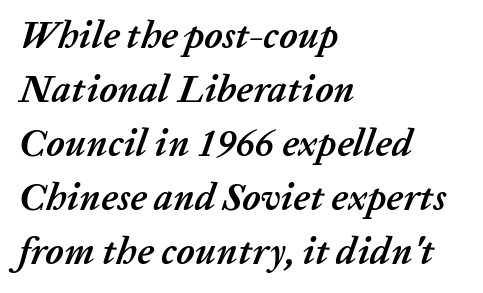
The image shows 38 px semibold type, italic (leaning right); set left-aligned, normal line spacing (1.42x), normal letter spacing, not underlined; low stroke contrast and a medium x-height.
